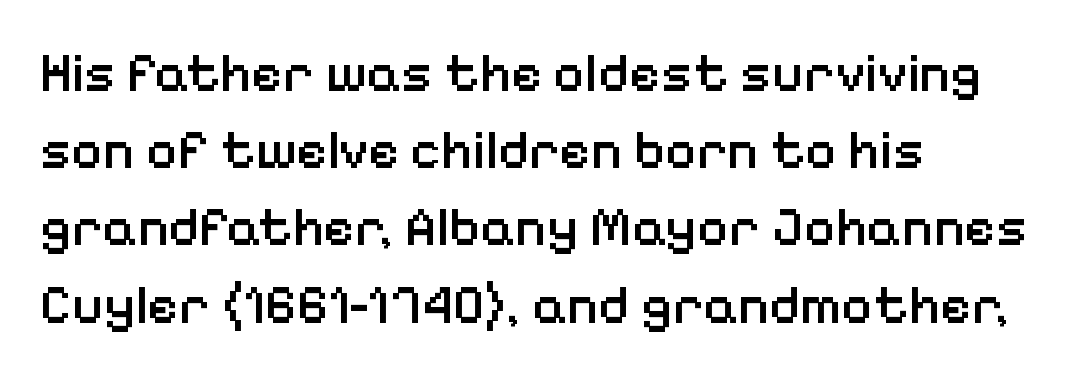
{"serif": "no", "italic": "no", "bold": "semi", "weight": "semibold", "width": "normal", "stroke_contrast": "low", "x_height": "medium", "monospaced": "no", "underline": "no", "align": "left", "line_spacing": "normal", "line_spacing_ratio": 1.43, "letter_spacing": "normal", "letter_spacing_em": 0.0, "glyph_px": 54}
